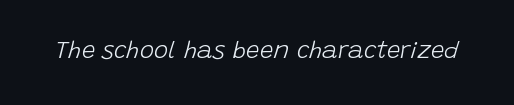
Q: Is the text bold? A: No.
Q: Is the text italic (slanted)? A: Yes, it leans right by about 15 degrees.
Q: Is the text underlined? A: No.
Q: Is the spacing between letters normal or unusually wide? A: Normal.
